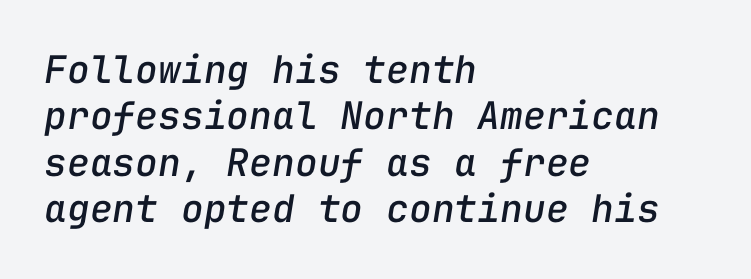
The image shows 38 px text type, italic (leaning right), monospaced; set left-aligned, line spacing 1.22x, normal letter spacing, not underlined; low stroke contrast and a medium x-height.
